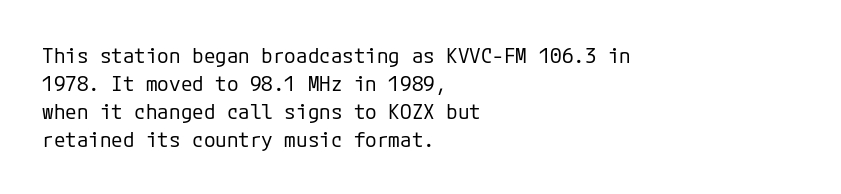
{"italic": "no", "bold": "no", "underline": "no", "align": "left", "line_spacing": "normal", "line_spacing_ratio": 1.33, "letter_spacing": "normal", "letter_spacing_em": 0.0, "glyph_px": 21}
